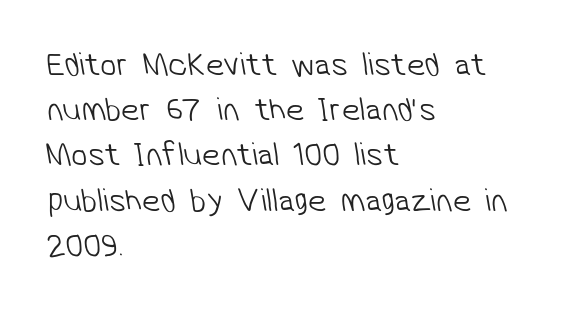
The image shows 33 px light sans-serif type; set left-aligned, normal line spacing (1.37x), normal letter spacing, not underlined; low stroke contrast and a medium x-height.
